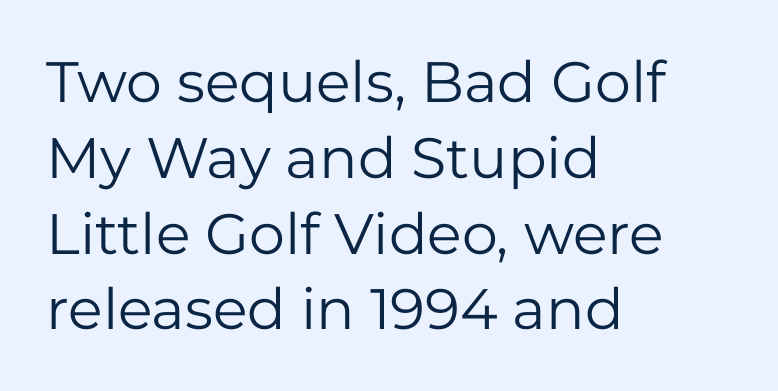
The image shows 57 px regular-weight sans-serif type, upright; set left-aligned, normal line spacing (1.33x), normal letter spacing, not underlined; low stroke contrast and a medium x-height.
